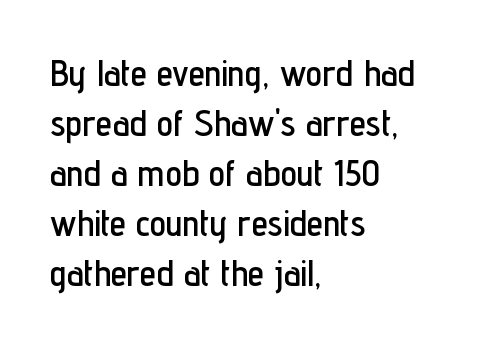
Does extra space separate the letters? No, they use regular spacing. A student would call this left alignment; a typographer would say flush left, rag right. This is roman type, the default non-slanted kind. The lines sit at an ordinary, default distance from one another.
